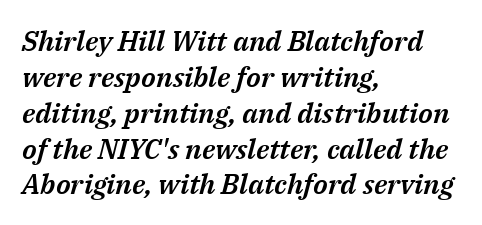
{"italic": "yes", "lean": "right", "slant_degrees": 14, "width": "normal", "stroke_contrast": "medium", "x_height": "medium", "monospaced": "no", "underline": "no", "align": "left", "line_spacing": "normal", "line_spacing_ratio": 1.28, "letter_spacing": "normal", "letter_spacing_em": 0.0, "glyph_px": 28}
